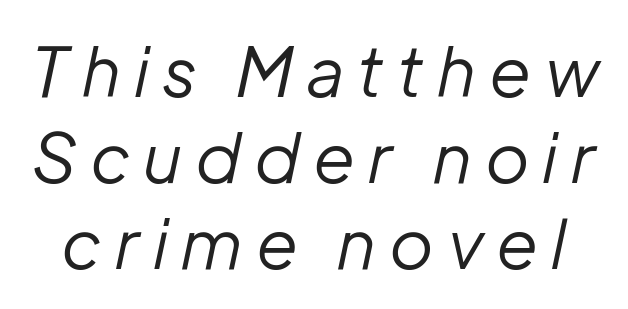
Q: Is the text bold? A: No.
Q: Is the text italic (slanted)? A: Yes, it leans right by about 12 degrees.
Q: Is the text underlined? A: No.
Q: Is the spacing between letters normal or unusually wide? A: Unusually wide.
Q: Is the spacing between lines tight, normal or loose? A: Normal.
Q: Width (condensed, normal, or wide)? A: Normal.
Q: Stroke contrast? A: Low.
Q: x-height? A: Medium.
Q: Monospaced? A: No.
